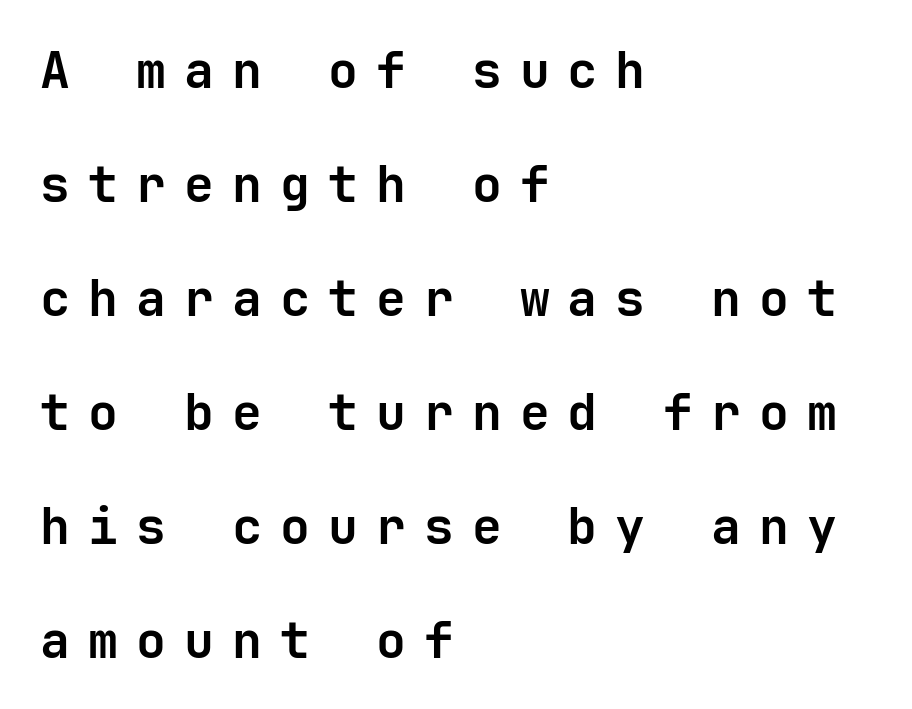
Q: Is the text bold? A: Yes.
Q: Is the text italic (slanted)? A: No, it is upright.
Q: Is the typeface a serif or a sans-serif typeface? A: Sans-serif.
Q: Is the text underlined? A: No.
Q: How is the paragraph aligned? A: Left-aligned.
Q: Is the spacing between letters normal or unusually wide? A: Unusually wide.
Q: Is the spacing between lines tight, normal or loose? A: Loose.
Q: Width (condensed, normal, or wide)? A: Normal.
Q: Stroke contrast? A: Low.
Q: x-height? A: Medium.
